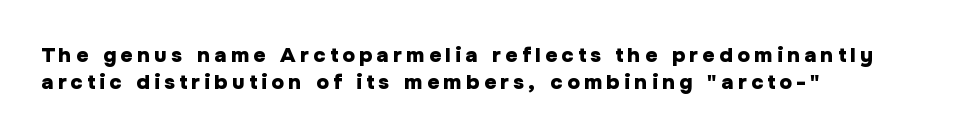
Words float on clear page, feet unadorned. Pretty heavy lettering here — definitely bold. What stands out about the letter spacing? Its width — letters are far apart. This sample uses an upright cut, with every glyph sitting square on the baseline. These lines stack with their left ends in a neat column. Rows of type keep a routine distance in the vertical direction.
